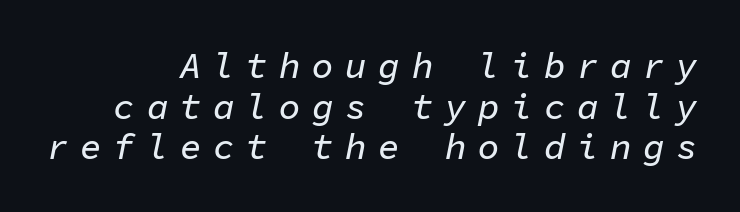
Layout note: lines flush right. The letterforms stand isolated, each surrounded by extra space. The baseline area is clear. Baseline-to-baseline distance is barely more than the letter height. An italicized treatment has been applied to the whole sample.
